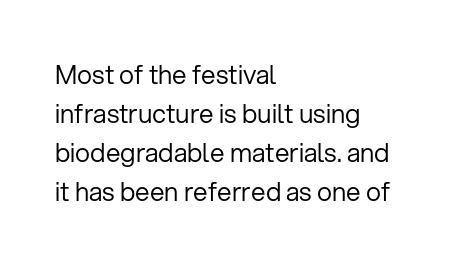
Q: Is the text bold? A: No.
Q: Is the text italic (slanted)? A: No, it is upright.
Q: Is the text underlined? A: No.
Q: How is the paragraph aligned? A: Left-aligned.
Q: Is the spacing between letters normal or unusually wide? A: Normal.
Q: Is the spacing between lines tight, normal or loose? A: Normal.
